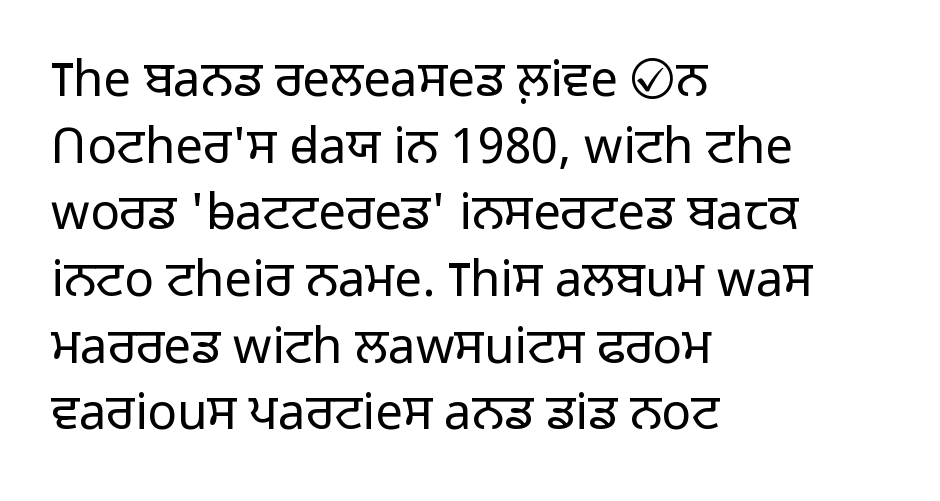
The image shows 49 px light sans-serif type, upright; set left-aligned, normal line spacing (1.36x), normal letter spacing, not underlined; low stroke contrast and a medium x-height.
